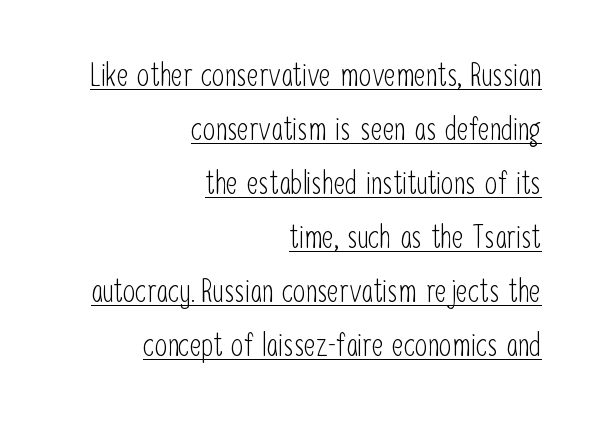
No italicization has been applied; the sample stays upright. The ragged edge is on the left, which tells us the setting is flush right. Default kerning and tracking; the words read as compact shapes. These characters rest on top of a visible drawn line.
